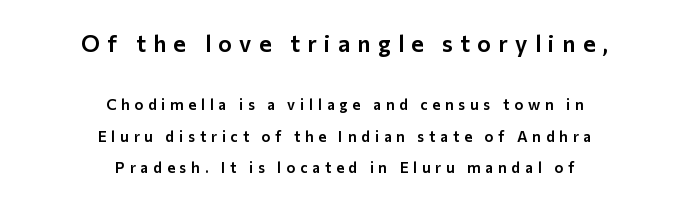
{"italic": "no", "underline": "no", "align": "center", "line_spacing": "loose", "line_spacing_ratio": 2.09, "letter_spacing": "wide", "letter_spacing_em": 0.32, "larger_block": "first", "size_ratio": 1.53, "glyph_px": 23}
